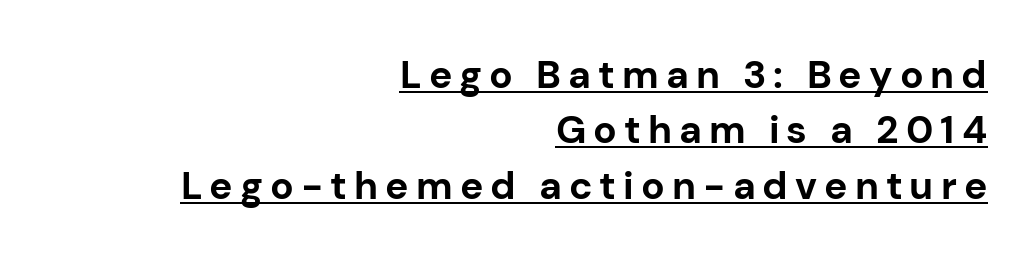
The image shows 39 px bold sans-serif type, upright; set right-aligned, normal line spacing (1.42x), underlined; low stroke contrast and a medium x-height.
